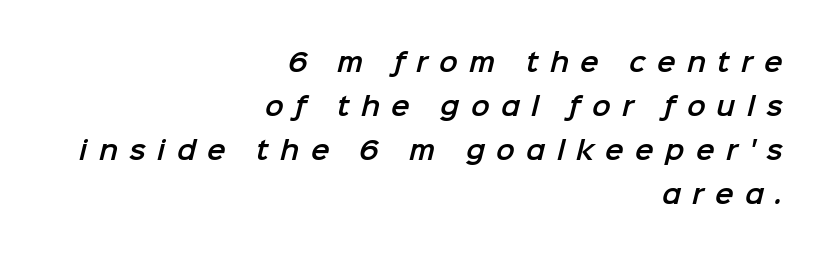
Q: Is the text underlined? A: No.
Q: How is the paragraph aligned? A: Right-aligned.
Q: Is the spacing between letters normal or unusually wide? A: Unusually wide.
